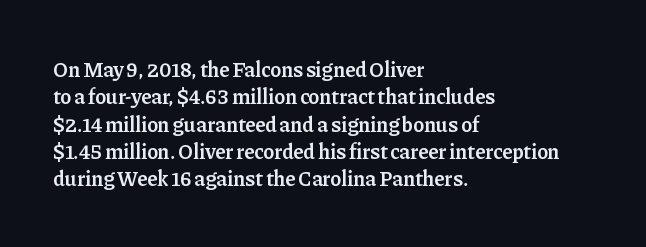
Q: Is the text bold? A: Semi-bold.
Q: Is the text italic (slanted)? A: No, it is upright.
Q: Is the text underlined? A: No.
Q: How is the paragraph aligned? A: Left-aligned.
Q: Is the spacing between letters normal or unusually wide? A: Normal.
Q: Is the spacing between lines tight, normal or loose? A: Normal.
